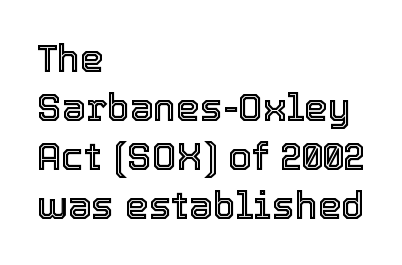
Q: Is the text italic (slanted)? A: No, it is upright.
Q: Is the text underlined? A: No.
Q: How is the paragraph aligned? A: Left-aligned.
Q: Is the spacing between letters normal or unusually wide? A: Normal.
Q: Is the spacing between lines tight, normal or loose? A: Normal.
Q: Width (condensed, normal, or wide)? A: Normal.
Q: x-height? A: Medium.
Q: Monospaced? A: No.
